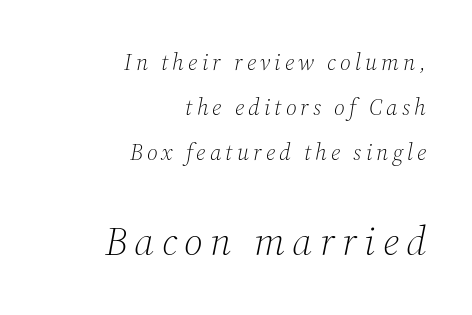
Decoration check: the copy has no underline. Notice the wide empty band between every row — that's loose leading. The rendering applies a slant to the glyphs. Summary of weight: not heavy and not bold.
